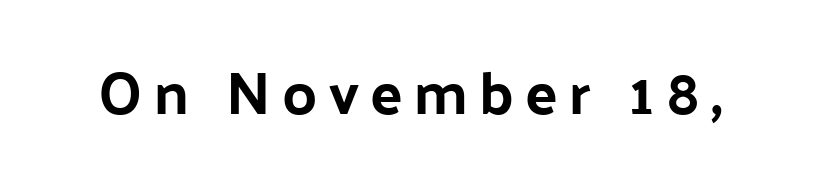
{"serif": "no", "italic": "no", "width": "normal", "stroke_contrast": "low", "x_height": "medium", "monospaced": "no", "underline": "no", "glyph_px": 60}
